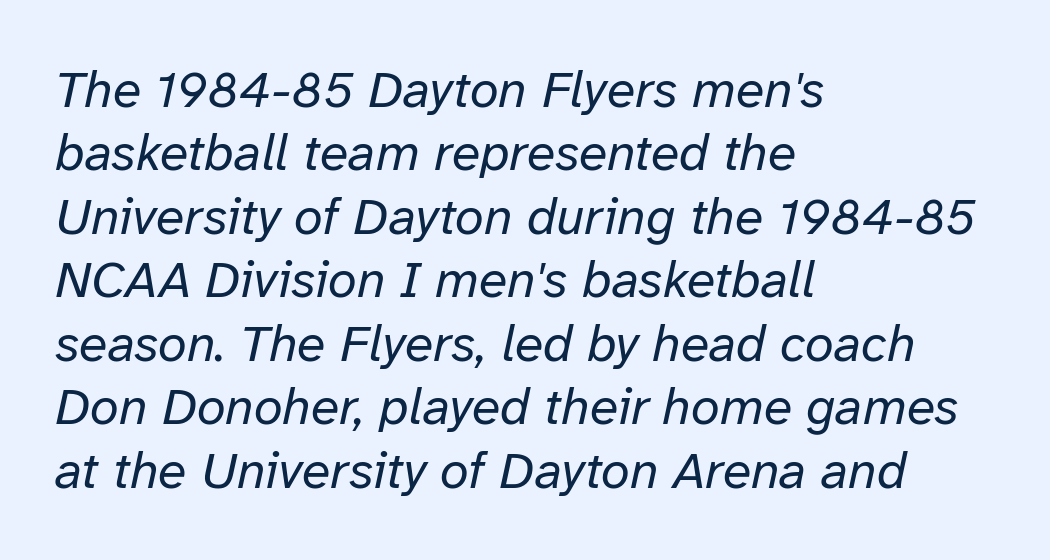
Q: Is the text bold? A: No.
Q: Is the text italic (slanted)? A: Yes, it leans right by about 12 degrees.
Q: Is the text underlined? A: No.
Q: How is the paragraph aligned? A: Left-aligned.
Q: Is the spacing between letters normal or unusually wide? A: Normal.
Q: Width (condensed, normal, or wide)? A: Normal.
Q: Stroke contrast? A: Low.
Q: x-height? A: Medium.
Q: Monospaced? A: No.
